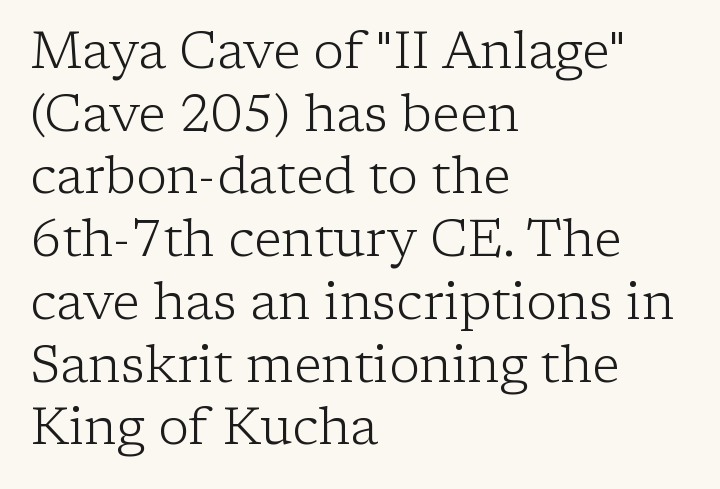
Q: Is the text bold? A: No.
Q: Is the text italic (slanted)? A: No, it is upright.
Q: Is the typeface a serif or a sans-serif typeface? A: Serif.
Q: Is the text underlined? A: No.
Q: How is the paragraph aligned? A: Left-aligned.
Q: Is the spacing between letters normal or unusually wide? A: Normal.
Q: Width (condensed, normal, or wide)? A: Normal.
Q: Stroke contrast? A: Low.
Q: x-height? A: Medium.
Q: Monospaced? A: No.
